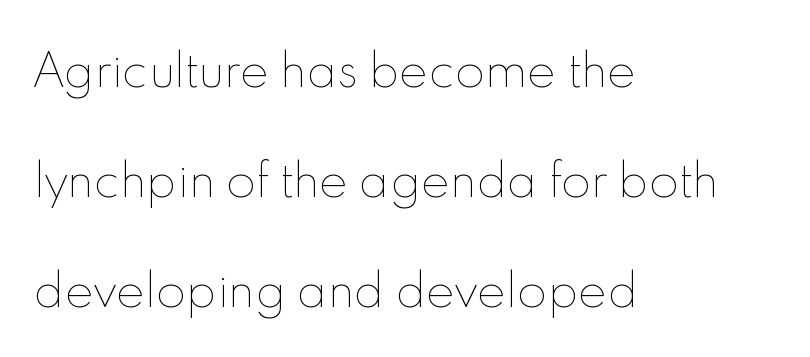
Character widths vary here, with narrow letters taking less room than wide ones. A light-to-regular cut is what we see here. Spacing between characters is what you'd get straight out of the box. Successive baselines arrive slowly, with a big drop between each.
